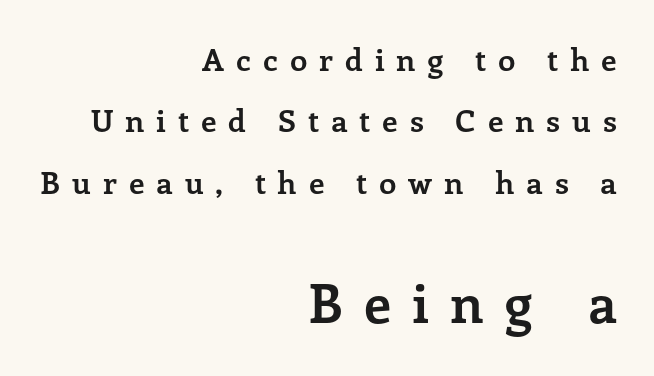
Q: Is the text bold? A: Yes.
Q: Is the text italic (slanted)? A: No, it is upright.
Q: Is the typeface a serif or a sans-serif typeface? A: Serif.
Q: Is the text underlined? A: No.
Q: How is the paragraph aligned? A: Right-aligned.
Q: Is the spacing between letters normal or unusually wide? A: Unusually wide.
Q: Is the spacing between lines tight, normal or loose? A: Loose.
Q: Which block of text is set in a larger size, the first (top) or the second (bottom)? A: The second (bottom) one.
Q: Width (condensed, normal, or wide)? A: Normal.
Q: Stroke contrast? A: Low.
Q: x-height? A: Medium.
Q: Monospaced? A: No.
